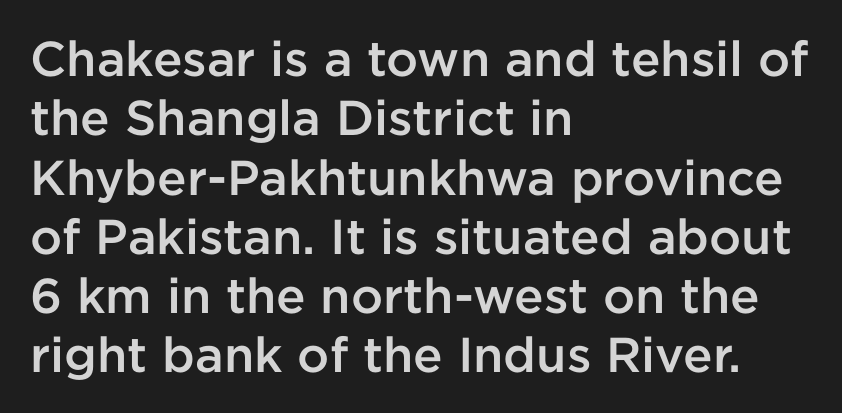
The horizontal fit of the characters is conventional and even. You could not count columns in this text — the font is proportionally spaced. This sample is left-justified, so line endings fall wherever the words run out. The glyphs in this specimen are sans serif. Letters rest on an invisible, unmarked baseline. The typography opts for an upright posture over an oblique one.
